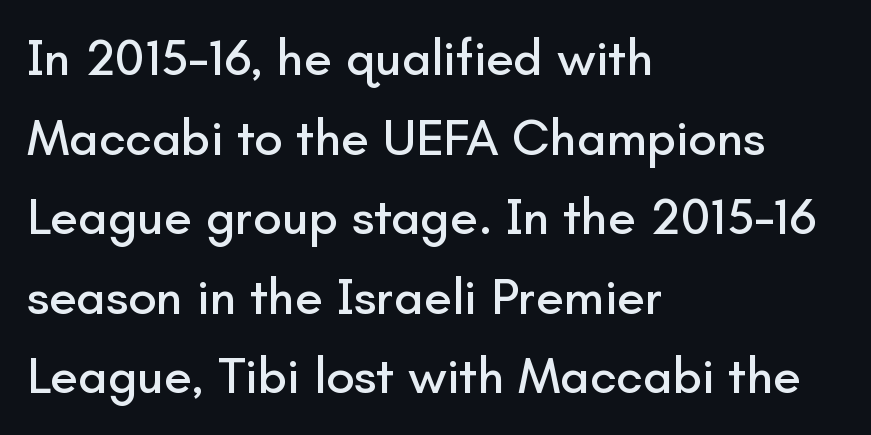
Q: Is the text italic (slanted)? A: No, it is upright.
Q: Is the typeface a serif or a sans-serif typeface? A: Sans-serif.
Q: Is the text underlined? A: No.
Q: How is the paragraph aligned? A: Left-aligned.
Q: Is the spacing between letters normal or unusually wide? A: Normal.
Q: Is the spacing between lines tight, normal or loose? A: Normal.
Q: Width (condensed, normal, or wide)? A: Normal.
Q: Stroke contrast? A: Low.
Q: x-height? A: Small.
Q: Monospaced? A: No.
